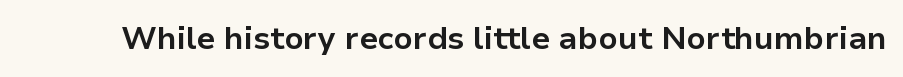
The image shows 32 px bold sans-serif type, upright; set normal letter spacing, not underlined; low stroke contrast and a medium x-height.
